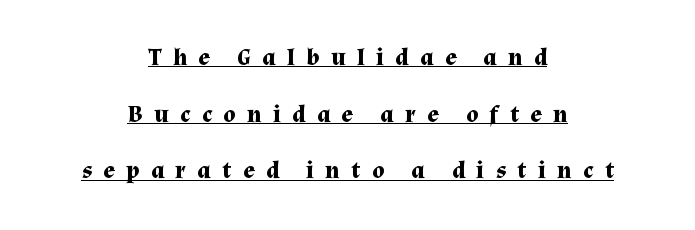
The image shows 24 px bold type, upright; set centered, loose line spacing (2.36x), unusually wide letter spacing (+0.48 em), underlined.
